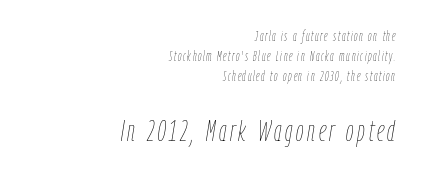
{"italic": "yes", "lean": "right", "slant_degrees": 9, "bold": "no", "weight": "thin", "width": "condensed", "stroke_contrast": "low", "x_height": "medium", "monospaced": "no", "underline": "no", "align": "right", "line_spacing": "normal", "line_spacing_ratio": 1.44, "larger_block": "second", "size_ratio": 2.14, "glyph_px": 30}
